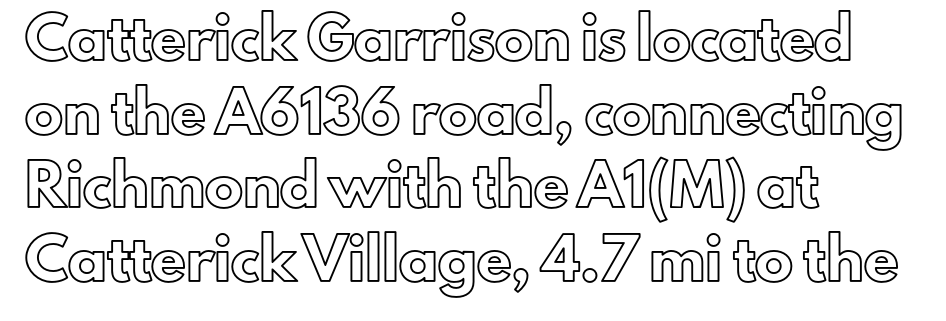
The image shows 38 px text type, upright; set left-aligned, loose line spacing (1.94x), normal letter spacing, not underlined; a small x-height.
